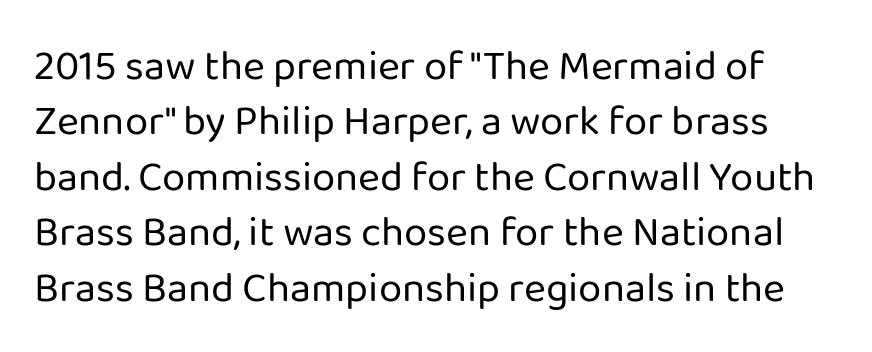
These lines are rendered in a variable-pitch font. Stroke thickness stays within the range of a standard reading face or lighter. The line texture is even and compact thanks to regular tracking. Observe the absence of serifs on each vertical stroke in this sample.
